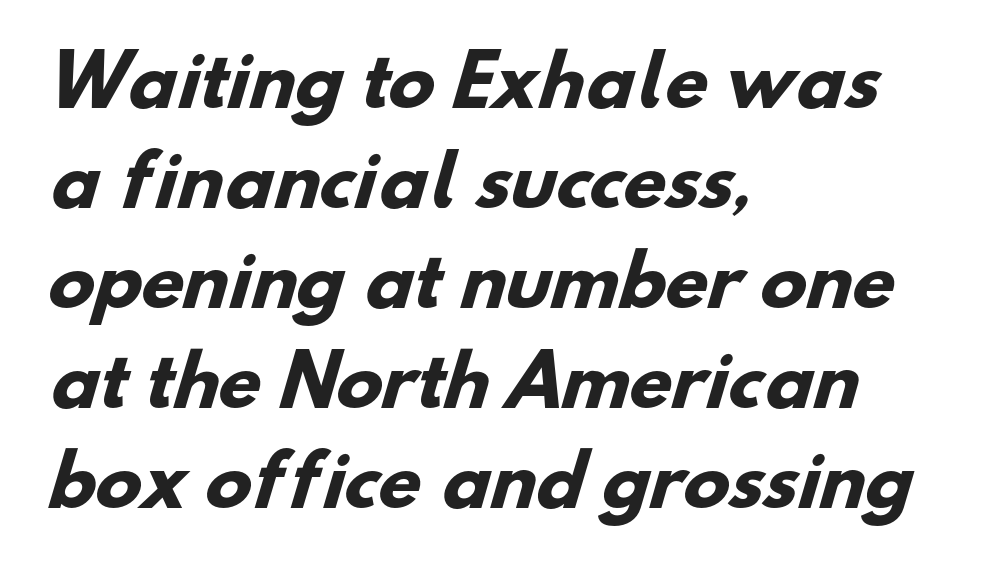
The image shows 69 px heavy sans-serif type; set left-aligned, normal line spacing (1.45x), normal letter spacing, not underlined; low stroke contrast and a small x-height.
